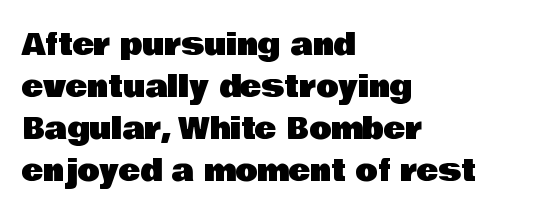
{"serif": "no", "italic": "no", "width": "normal", "stroke_contrast": "low", "x_height": "large", "monospaced": "no", "underline": "no", "align": "left", "line_spacing": "normal", "line_spacing_ratio": 1.45, "letter_spacing": "normal", "letter_spacing_em": 0.0, "glyph_px": 29}
